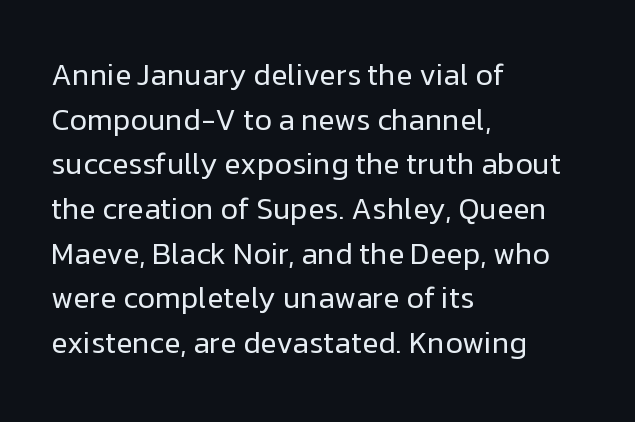
Look at the bottom of the vertical strokes: they stop flat, with no serifs. Tracking here is standard; glyphs follow each other at the usual distance. What's the leading like? Ordinary, nothing unusual. Weight class: somewhere from thin through regular.
